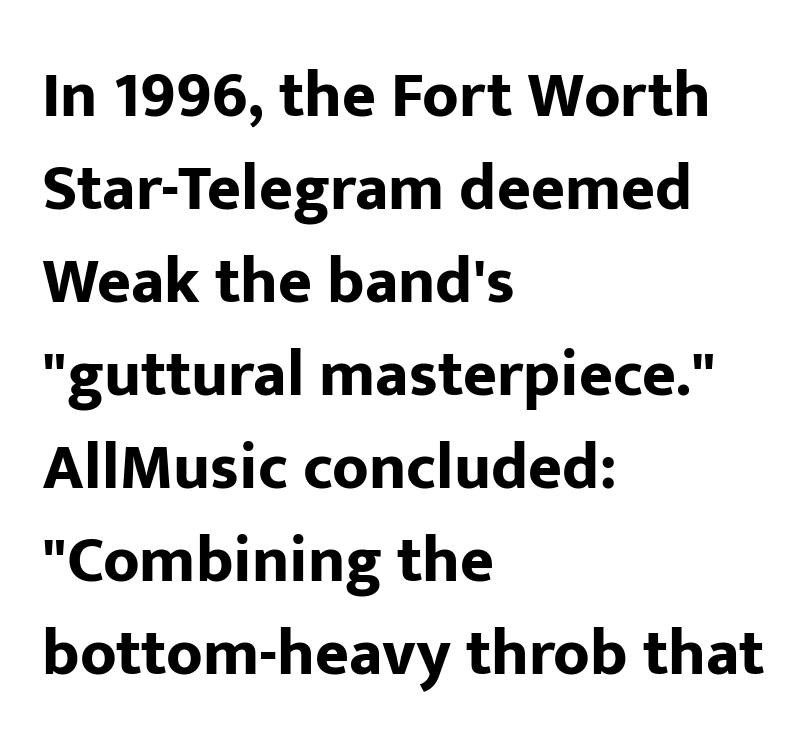
Q: Is the text bold? A: Yes.
Q: Is the text italic (slanted)? A: No, it is upright.
Q: Is the typeface a serif or a sans-serif typeface? A: Sans-serif.
Q: Is the text underlined? A: No.
Q: How is the paragraph aligned? A: Left-aligned.
Q: Is the spacing between letters normal or unusually wide? A: Normal.
Q: Is the spacing between lines tight, normal or loose? A: Normal.
Q: Width (condensed, normal, or wide)? A: Normal.
Q: Stroke contrast? A: Low.
Q: x-height? A: Medium.
Q: Monospaced? A: No.
